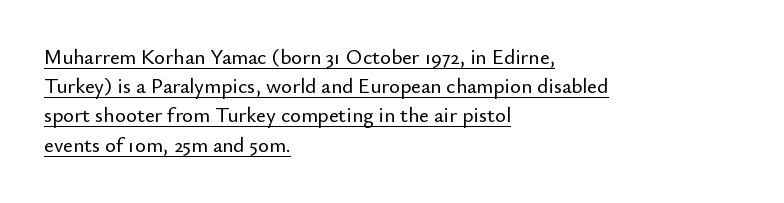
The image shows 21 px text type, upright; set left-aligned, normal line spacing (1.39x), normal letter spacing, underlined.
